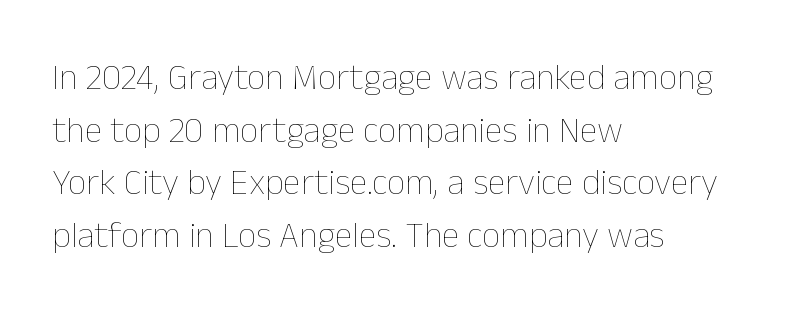
The image shows 36 px thin type, upright; set left-aligned, normal line spacing (1.46x), normal letter spacing, not underlined; low stroke contrast and a medium x-height.
